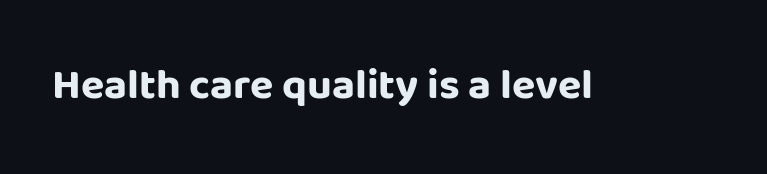
The image shows 43 px bold sans-serif type, upright; set normal letter spacing, not underlined; low stroke contrast and a large x-height.
